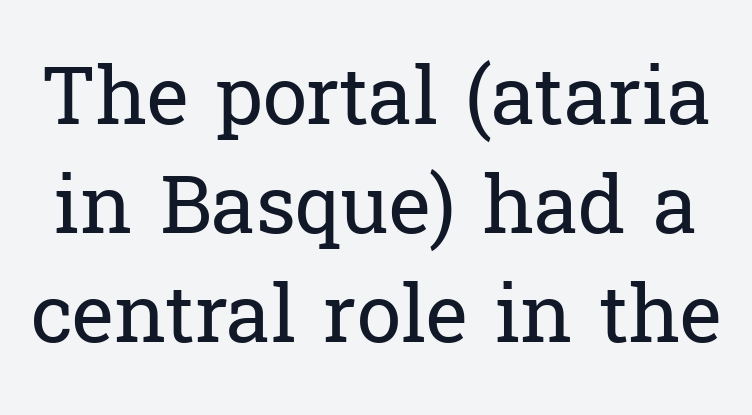
Q: Is the text bold? A: No.
Q: Is the text italic (slanted)? A: No, it is upright.
Q: Is the typeface a serif or a sans-serif typeface? A: Serif.
Q: Is the text underlined? A: No.
Q: Is the spacing between letters normal or unusually wide? A: Normal.
Q: Is the spacing between lines tight, normal or loose? A: Normal.
Q: Width (condensed, normal, or wide)? A: Normal.
Q: Stroke contrast? A: Low.
Q: x-height? A: Medium.
Q: Monospaced? A: No.
